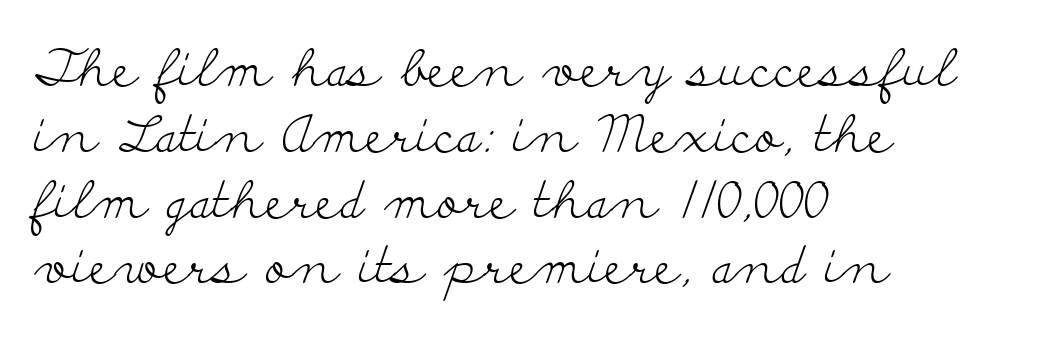
The image shows 51 px light, wide serif type; set left-aligned, normal line spacing (1.29x), normal letter spacing, not underlined; low stroke contrast and a small x-height.
